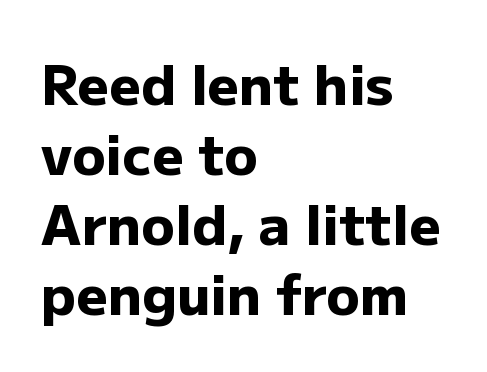
Q: Is the text bold? A: Yes.
Q: Is the text italic (slanted)? A: No, it is upright.
Q: Is the typeface a serif or a sans-serif typeface? A: Sans-serif.
Q: Is the text underlined? A: No.
Q: How is the paragraph aligned? A: Left-aligned.
Q: Is the spacing between letters normal or unusually wide? A: Normal.
Q: Is the spacing between lines tight, normal or loose? A: Normal.
Q: Width (condensed, normal, or wide)? A: Normal.
Q: Stroke contrast? A: Low.
Q: x-height? A: Medium.
Q: Monospaced? A: No.
